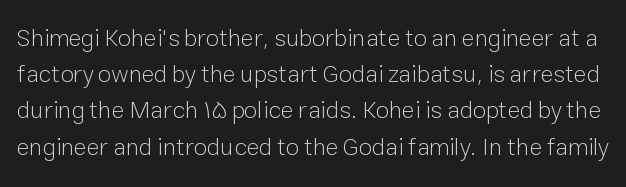
{"italic": "no", "bold": "no", "underline": "no", "line_spacing": "normal", "line_spacing_ratio": 1.51, "letter_spacing": "normal", "letter_spacing_em": 0.0, "glyph_px": 24}
